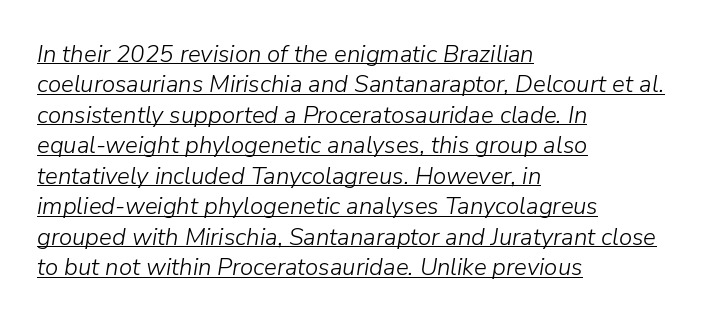
The specimen reads as italic at a glance. The passage shown stacks its lines at a standard gap. Underlining? Definitely there. Unbolded letterforms with no extra heft. Horizontal alignment here is leftward, the default for most running prose.
